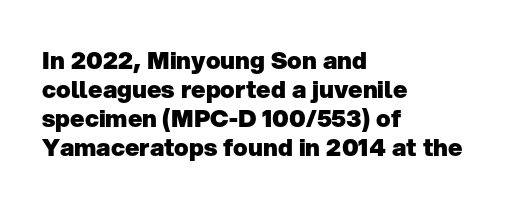
Bold? Absolutely — the strokes are thick and heavy. These lines are set flush left with a ragged right edge. Each row of text sits above clean, open space. There is no visible air inserted between adjacent glyphs. The type sits square on the baseline with zero lean.
